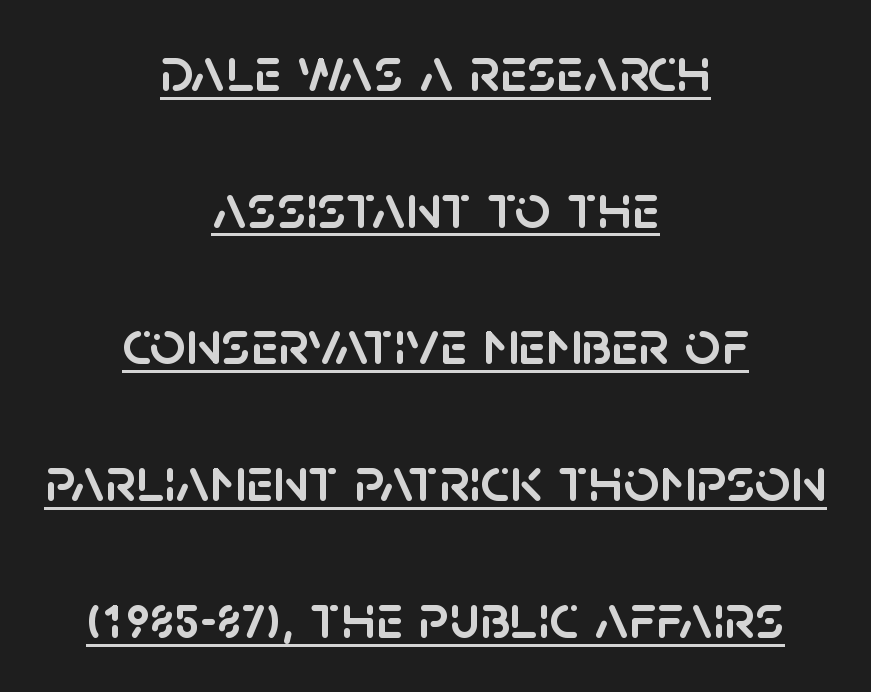
{"serif": "no", "italic": "no", "width": "normal", "stroke_contrast": "low", "x_height": "large", "monospaced": "no", "underline": "yes", "align": "center", "line_spacing": "loose", "line_spacing_ratio": 2.17, "letter_spacing": "normal", "letter_spacing_em": 0.0, "glyph_px": 63}
